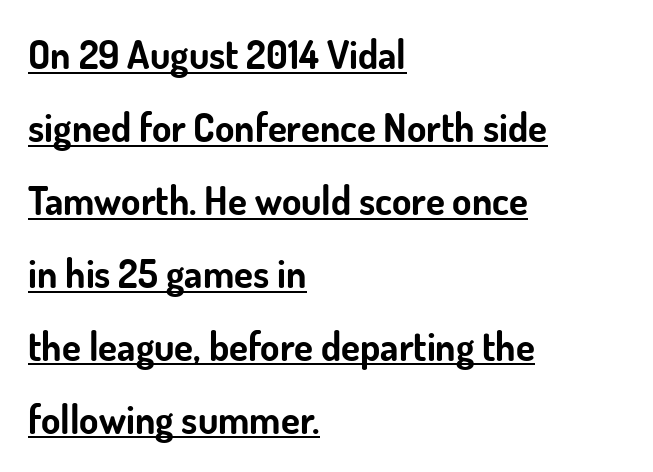
Q: Is the text bold? A: Yes.
Q: Is the text italic (slanted)? A: No, it is upright.
Q: Is the typeface a serif or a sans-serif typeface? A: Sans-serif.
Q: Is the text underlined? A: Yes.
Q: How is the paragraph aligned? A: Left-aligned.
Q: Is the spacing between letters normal or unusually wide? A: Normal.
Q: Width (condensed, normal, or wide)? A: Normal.
Q: Stroke contrast? A: Low.
Q: x-height? A: Small.
Q: Monospaced? A: No.
